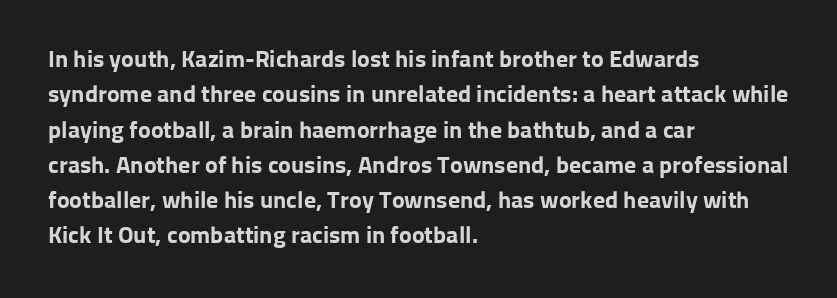
Q: Is the text bold? A: Yes.
Q: Is the text italic (slanted)? A: No, it is upright.
Q: Is the text underlined? A: No.
Q: How is the paragraph aligned? A: Left-aligned.
Q: Is the spacing between letters normal or unusually wide? A: Normal.
Q: Is the spacing between lines tight, normal or loose? A: Normal.
